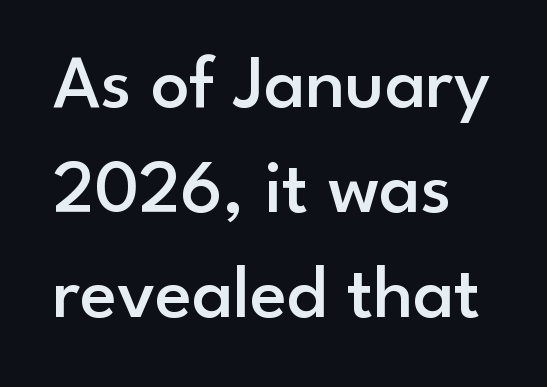
Q: Is the text bold? A: Semi-bold.
Q: Is the text italic (slanted)? A: No, it is upright.
Q: Is the typeface a serif or a sans-serif typeface? A: Sans-serif.
Q: Is the text underlined? A: No.
Q: Is the spacing between letters normal or unusually wide? A: Normal.
Q: Is the spacing between lines tight, normal or loose? A: Normal.
Q: Width (condensed, normal, or wide)? A: Normal.
Q: Stroke contrast? A: Low.
Q: x-height? A: Small.
Q: Monospaced? A: No.
